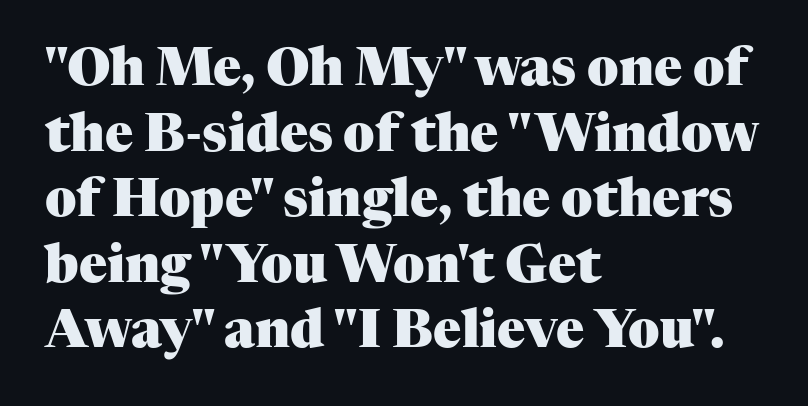
Regarding serifs, this sample has them. Standard letterfit; no display-style spreading of the glyphs. These lines are set flush left with a ragged right edge. Line spacing here is normal. You'd pick this weight for a headline — it's a proper bold. No italicization has been applied; the sample stays upright.
